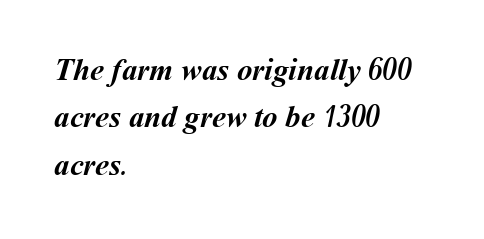
Q: Is the text bold? A: Yes.
Q: Is the text underlined? A: No.
Q: How is the paragraph aligned? A: Left-aligned.
Q: Is the spacing between letters normal or unusually wide? A: Normal.
Q: Is the spacing between lines tight, normal or loose? A: Normal.
Q: Width (condensed, normal, or wide)? A: Normal.
Q: Stroke contrast? A: Medium.
Q: x-height? A: Medium.
Q: Monospaced? A: No.
